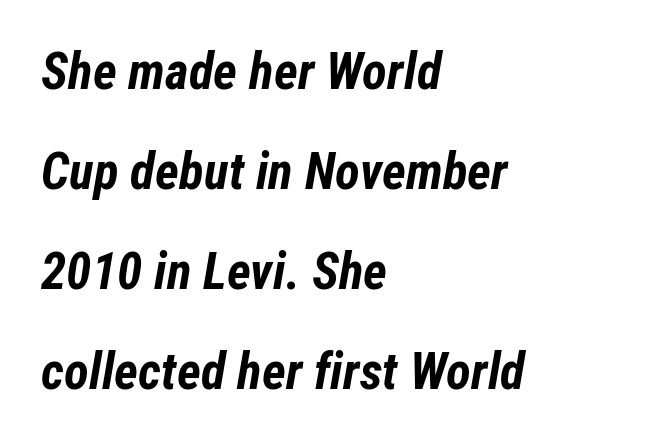
{"italic": "yes", "lean": "right", "slant_degrees": 12, "bold": "yes", "weight": "bold", "width": "condensed", "stroke_contrast": "low", "x_height": "medium", "monospaced": "no", "underline": "no", "align": "left", "line_spacing": "loose", "line_spacing_ratio": 1.96, "letter_spacing": "normal", "letter_spacing_em": 0.0, "glyph_px": 51}
